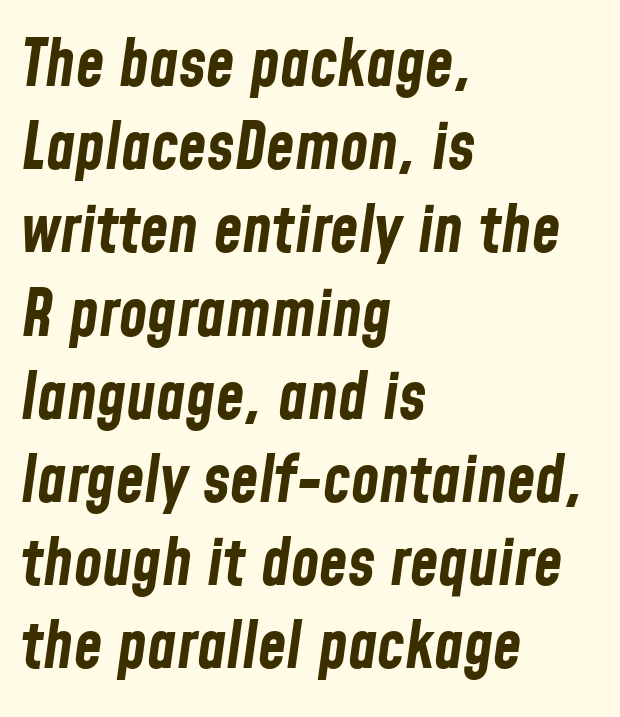
The image shows 65 px bold, condensed type, italic (leaning right); set left-aligned, normal line spacing (1.28x), normal letter spacing, not underlined; low stroke contrast and a medium x-height.
